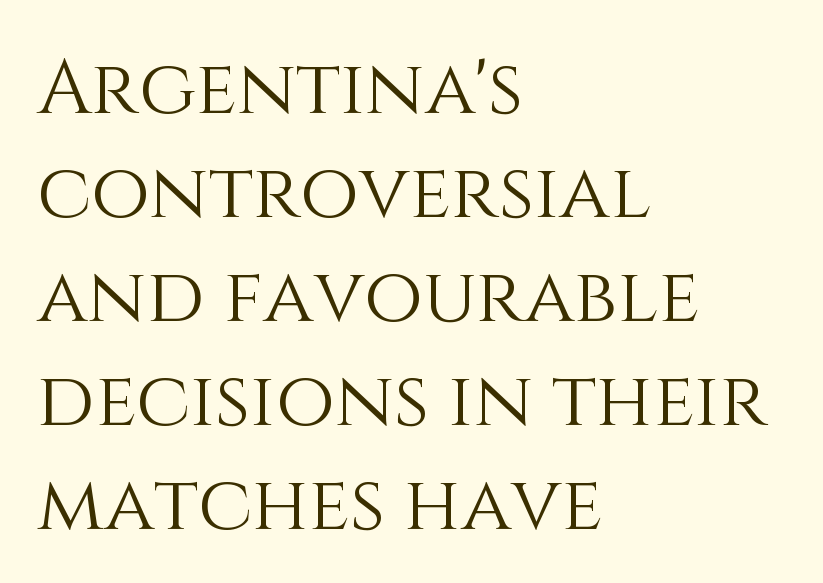
The image shows 76 px light type, upright; set left-aligned, normal line spacing (1.37x), normal letter spacing, not underlined; medium stroke contrast and a large x-height.
